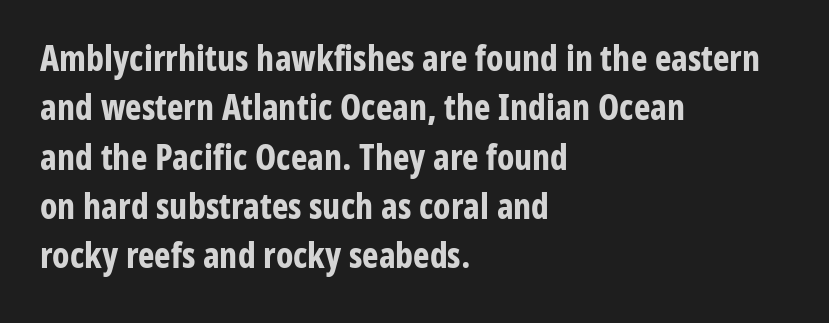
Is this a fixed-width face? No — the glyphs have proportional, varying widths. Each new line begins a customary step beneath the previous one. The letters stand upright; this is a roman face. The compositor pushed each line to the left boundary. Letter spacing: default. The strokes are fattened all the way to bold.
